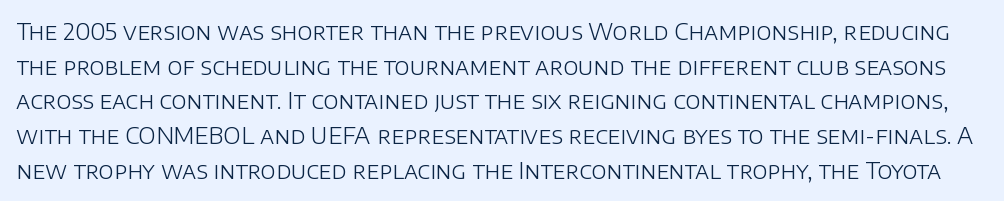
Q: Is the text bold? A: No.
Q: Is the text italic (slanted)? A: No, it is upright.
Q: Is the text underlined? A: No.
Q: Is the spacing between letters normal or unusually wide? A: Normal.
Q: Is the spacing between lines tight, normal or loose? A: Normal.
